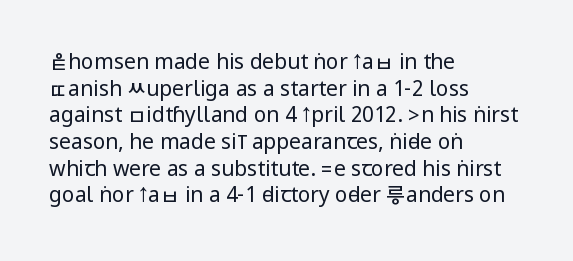
{"italic": "no", "bold": "no", "underline": "no", "align": "left", "line_spacing": "normal", "line_spacing_ratio": 1.27, "letter_spacing": "normal", "letter_spacing_em": 0.0, "glyph_px": 21}
